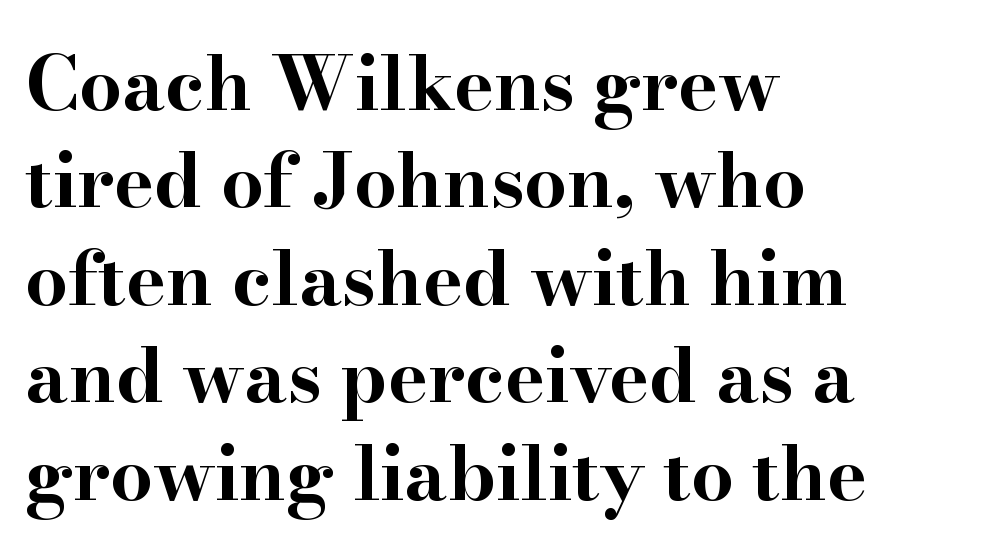
The image shows 75 px bold, wide serif type, upright; set left-aligned, normal line spacing (1.3x), normal letter spacing, not underlined; high stroke contrast and a small x-height.
